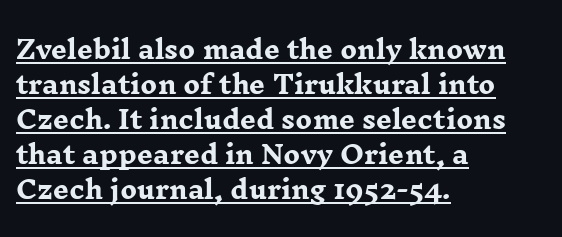
Q: Is the text bold? A: Yes.
Q: Is the text italic (slanted)? A: No, it is upright.
Q: Is the text underlined? A: Yes.
Q: How is the paragraph aligned? A: Left-aligned.
Q: Is the spacing between letters normal or unusually wide? A: Normal.
Q: Is the spacing between lines tight, normal or loose? A: Normal.
